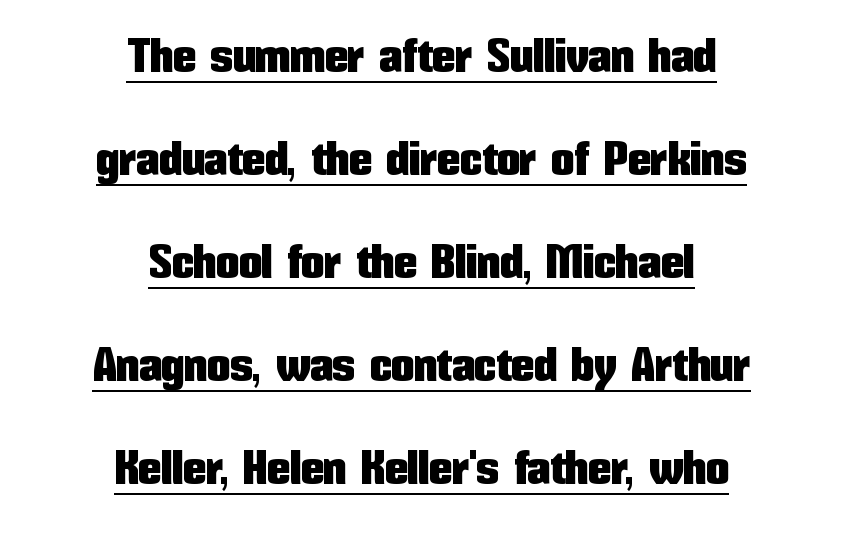
Q: Is the text italic (slanted)? A: No, it is upright.
Q: Is the typeface a serif or a sans-serif typeface? A: Sans-serif.
Q: Is the text underlined? A: Yes.
Q: How is the paragraph aligned? A: Centered.
Q: Is the spacing between letters normal or unusually wide? A: Normal.
Q: Is the spacing between lines tight, normal or loose? A: Loose.
Q: Width (condensed, normal, or wide)? A: Condensed.
Q: Stroke contrast? A: Low.
Q: x-height? A: Medium.
Q: Monospaced? A: No.
